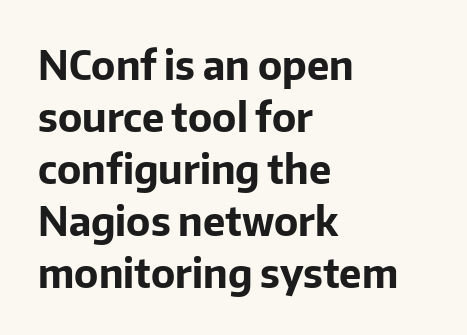
The image shows 40 px bold sans-serif type, upright; set left-aligned, normal line spacing (1.3x), normal letter spacing, not underlined; low stroke contrast and a medium x-height.
